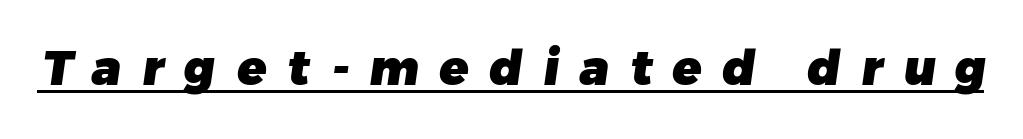
{"serif": "no", "bold": "yes", "weight": "heavy", "width": "normal", "stroke_contrast": "low", "x_height": "medium", "monospaced": "no", "underline": "yes", "letter_spacing": "wide", "letter_spacing_em": 0.43, "glyph_px": 48}
